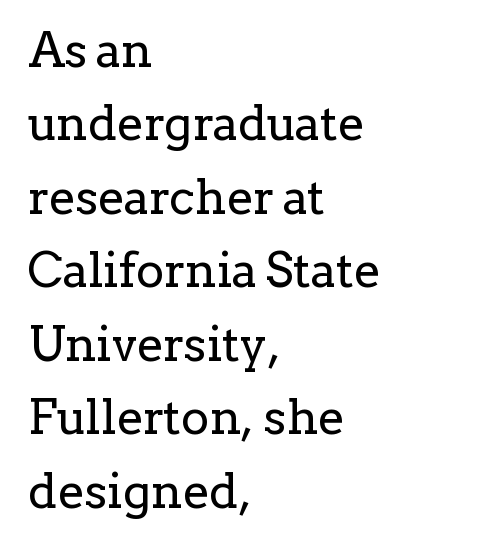
{"serif": "yes", "italic": "no", "bold": "no", "weight": "regular", "width": "normal", "stroke_contrast": "low", "x_height": "medium", "monospaced": "no", "underline": "no", "align": "left", "line_spacing": "normal", "line_spacing_ratio": 1.53, "letter_spacing": "normal", "letter_spacing_em": 0.0, "glyph_px": 48}
